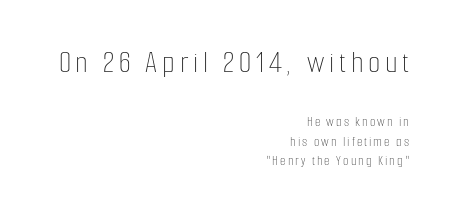
The image shows 32 px thin, condensed type, upright; set right-aligned, normal line spacing (1.39x), not underlined; the first (top) block is 2.29x larger; low stroke contrast and a medium x-height.
